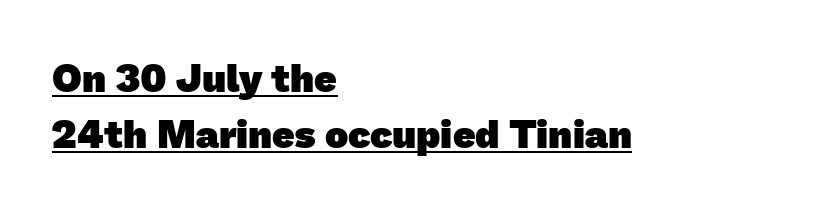
In terms of letterspacing, this is plain default setting. The letters are bold, with thick, heavy strokes. Notice how descenders clear the ascenders below comfortably — that's standard leading. A sans-serif font was chosen for this passage. Honestly, the underline is the first thing you notice here. Does the copy run flush right? No — it runs flush left.
